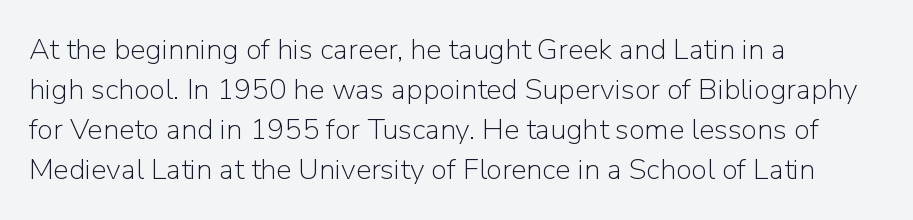
Q: Is the text bold? A: No.
Q: Is the text italic (slanted)? A: No, it is upright.
Q: Is the typeface a serif or a sans-serif typeface? A: Sans-serif.
Q: Is the text underlined? A: No.
Q: How is the paragraph aligned? A: Left-aligned.
Q: Is the spacing between letters normal or unusually wide? A: Normal.
Q: Is the spacing between lines tight, normal or loose? A: Normal.
Q: Width (condensed, normal, or wide)? A: Normal.
Q: Stroke contrast? A: Low.
Q: x-height? A: Medium.
Q: Monospaced? A: No.
